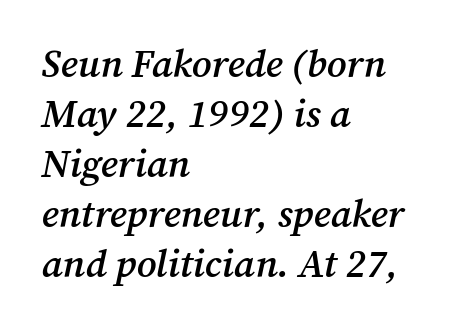
This sample uses a serif face. Vertically, the passage feels balanced, rows spaced as you'd expect. Clear beneath every line of the passage. In CSS terms this would be text-align: left. Does the weight exceed regular? Yes, but only to semibold.
